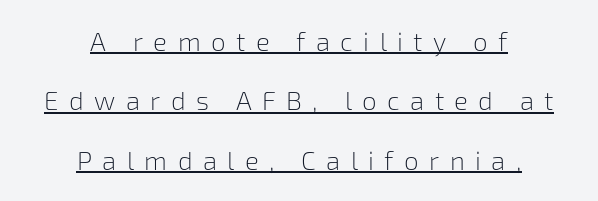
Q: Is the text bold? A: No.
Q: Is the text italic (slanted)? A: No, it is upright.
Q: Is the text underlined? A: Yes.
Q: How is the paragraph aligned? A: Centered.
Q: Is the spacing between letters normal or unusually wide? A: Unusually wide.
Q: Is the spacing between lines tight, normal or loose? A: Loose.
